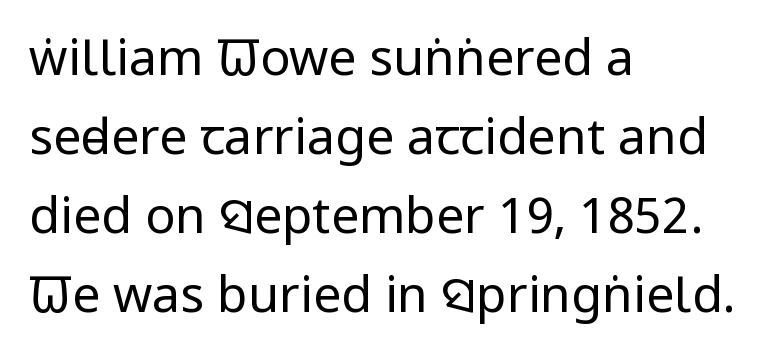
The image shows 50 px regular-weight, condensed sans-serif type, upright; set left-aligned, normal line spacing (1.58x), normal letter spacing, not underlined; low stroke contrast and a large x-height.
